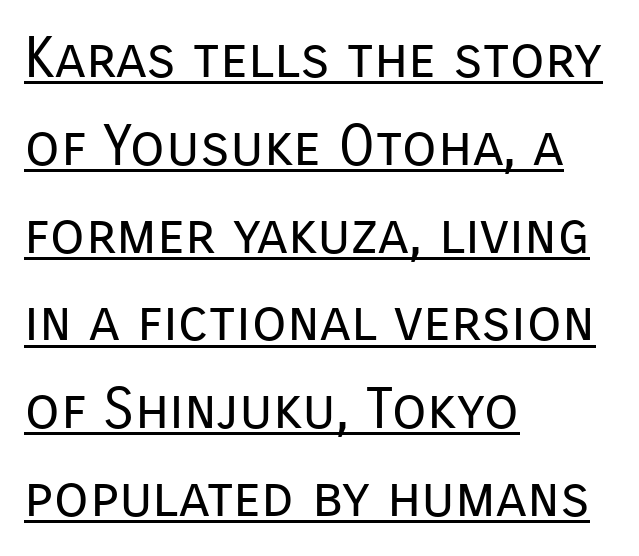
Q: Is the text bold? A: No.
Q: Is the text italic (slanted)? A: No, it is upright.
Q: Is the typeface a serif or a sans-serif typeface? A: Sans-serif.
Q: Is the text underlined? A: Yes.
Q: How is the paragraph aligned? A: Left-aligned.
Q: Is the spacing between letters normal or unusually wide? A: Normal.
Q: Is the spacing between lines tight, normal or loose? A: Normal.
Q: Width (condensed, normal, or wide)? A: Normal.
Q: Stroke contrast? A: Low.
Q: x-height? A: Medium.
Q: Monospaced? A: No.
